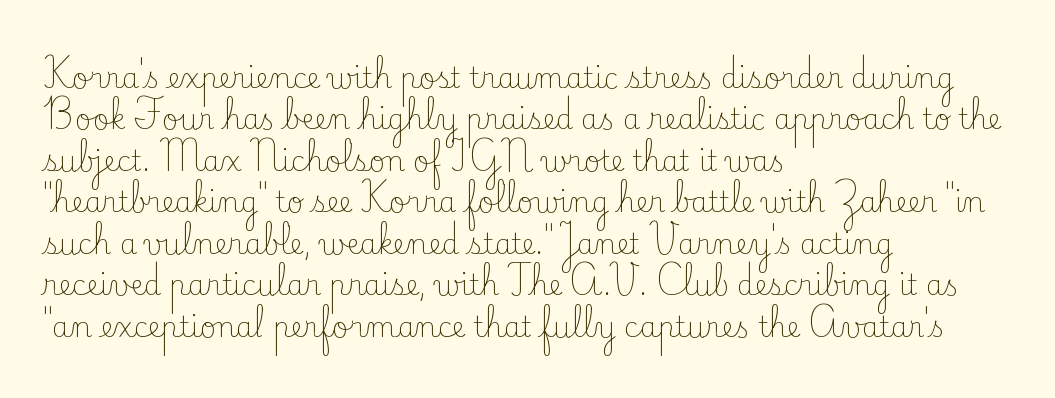
The image shows 28 px light serif type, upright; set left-aligned, normal line spacing (1.48x), normal letter spacing, not underlined; low stroke contrast and a small x-height.
